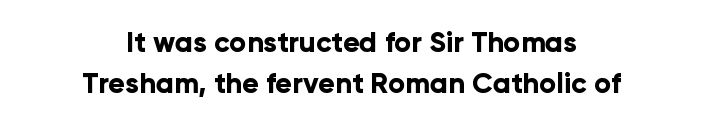
Q: Is the text bold? A: Yes.
Q: Is the text italic (slanted)? A: No, it is upright.
Q: Is the typeface a serif or a sans-serif typeface? A: Sans-serif.
Q: Is the text underlined? A: No.
Q: How is the paragraph aligned? A: Centered.
Q: Is the spacing between letters normal or unusually wide? A: Normal.
Q: Is the spacing between lines tight, normal or loose? A: Normal.
Q: Width (condensed, normal, or wide)? A: Normal.
Q: Stroke contrast? A: Low.
Q: x-height? A: Medium.
Q: Monospaced? A: No.
